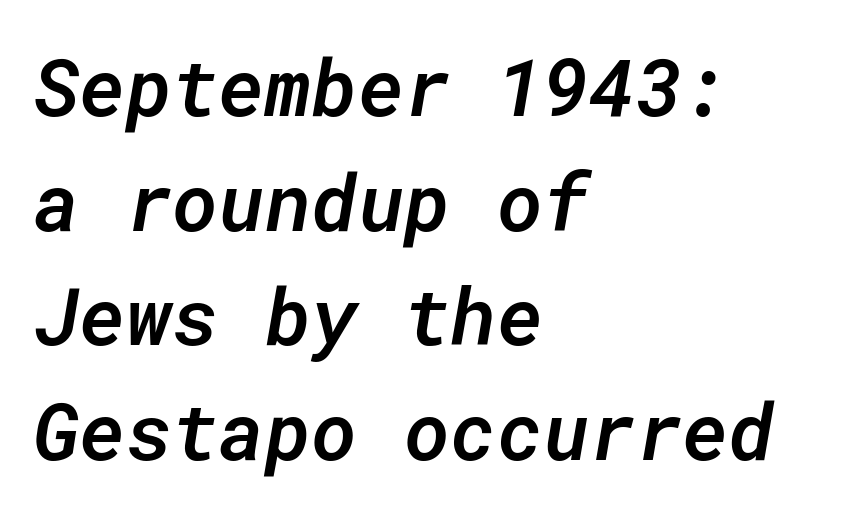
Q: Is the text bold? A: Semi-bold.
Q: Is the text italic (slanted)? A: Yes, it leans right by about 10 degrees.
Q: Is the text underlined? A: No.
Q: How is the paragraph aligned? A: Left-aligned.
Q: Is the spacing between letters normal or unusually wide? A: Normal.
Q: Is the spacing between lines tight, normal or loose? A: Normal.
Q: Width (condensed, normal, or wide)? A: Normal.
Q: Stroke contrast? A: Low.
Q: x-height? A: Medium.
Q: Monospaced? A: Yes.
